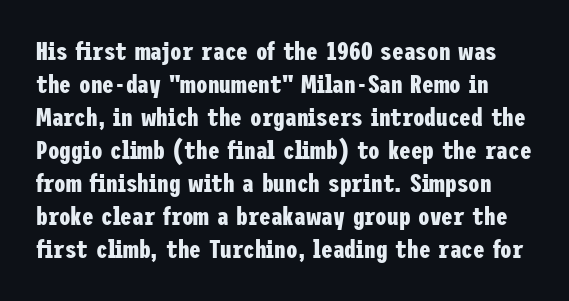
{"italic": "no", "bold": "yes", "underline": "no", "line_spacing": "normal", "line_spacing_ratio": 1.27, "letter_spacing": "normal", "letter_spacing_em": 0.0, "glyph_px": 26}
